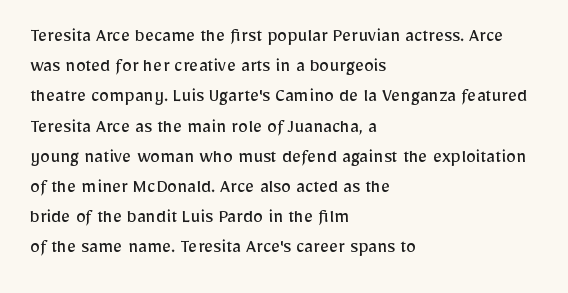
What stands out about the letter spacing? Nothing — it is the standard amount. The axis of the letterforms is exactly vertical. Check the space under the baseline: it is left empty. Evenly set lines give the paragraph a standard silhouette.
